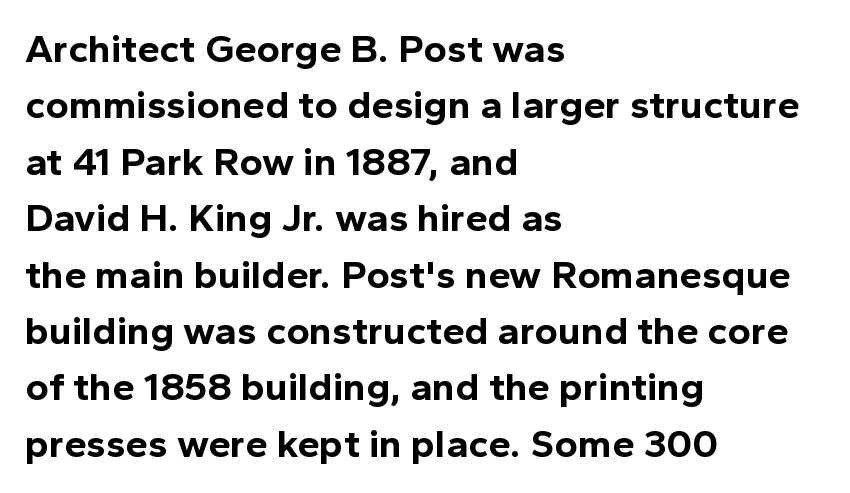
Q: Is the text bold? A: Yes.
Q: Is the text italic (slanted)? A: No, it is upright.
Q: Is the typeface a serif or a sans-serif typeface? A: Sans-serif.
Q: Is the text underlined? A: No.
Q: How is the paragraph aligned? A: Left-aligned.
Q: Is the spacing between letters normal or unusually wide? A: Normal.
Q: Is the spacing between lines tight, normal or loose? A: Normal.
Q: Width (condensed, normal, or wide)? A: Normal.
Q: x-height? A: Medium.
Q: Monospaced? A: No.
